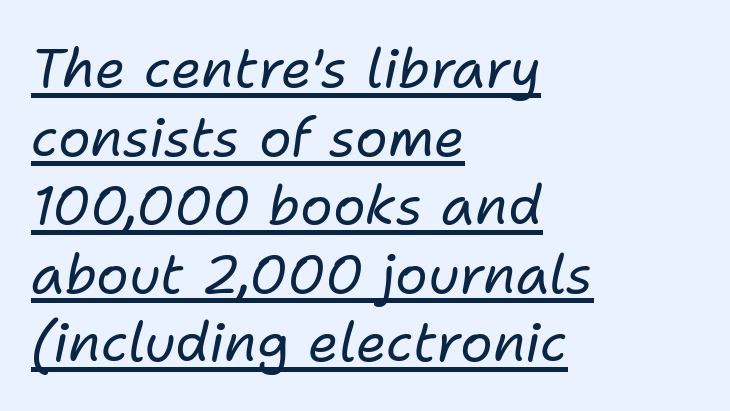
The sample's only ornament is a line tracing under the words. The cut favours lightness, reaching ordinary text weight at its darkest. The letters advance in unequal steps, a hallmark of proportional type. If you drew a ruler down the left edge, every line would touch it. Short note: letters normally spaced.
